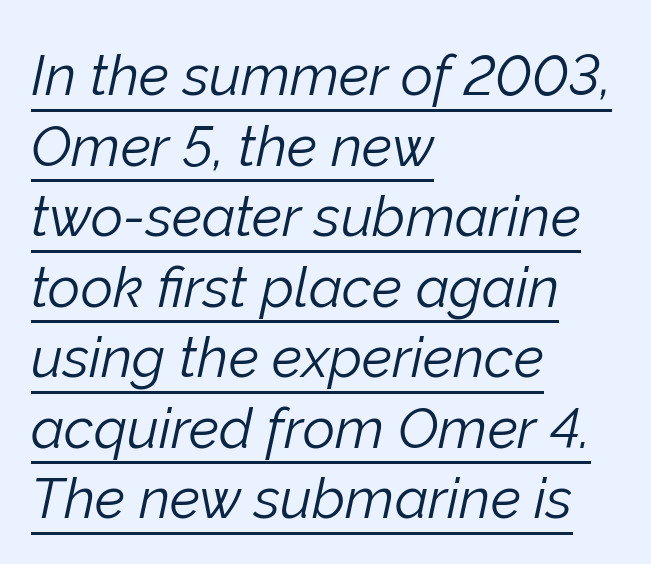
{"italic": "yes", "lean": "right", "slant_degrees": 12, "bold": "no", "weight": "light", "width": "normal", "stroke_contrast": "low", "x_height": "medium", "monospaced": "no", "underline": "yes", "align": "left", "line_spacing": "normal", "line_spacing_ratio": 1.26, "letter_spacing": "normal", "letter_spacing_em": 0.0, "glyph_px": 56}
